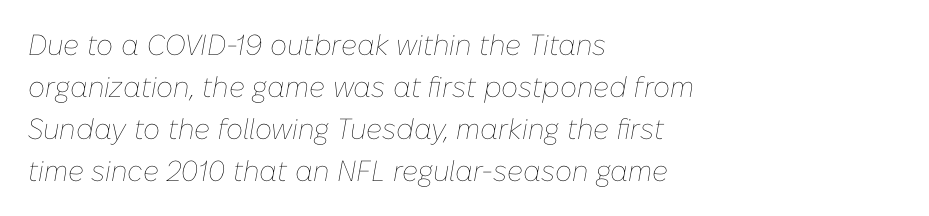
A typesetter would call this proportional, since set widths differ per character. Slanted lettering throughout. The line texture is even and compact thanks to regular tracking. Line starts are locked; line ends wander.
